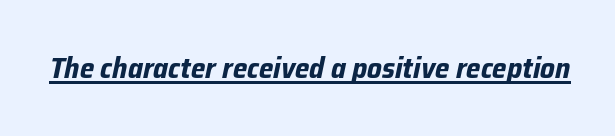
Q: Is the text bold? A: Yes.
Q: Is the text italic (slanted)? A: Yes, it leans right by about 12 degrees.
Q: Is the text underlined? A: Yes.
Q: Is the spacing between letters normal or unusually wide? A: Normal.
Q: Width (condensed, normal, or wide)? A: Normal.
Q: Stroke contrast? A: Low.
Q: x-height? A: Medium.
Q: Monospaced? A: No.
